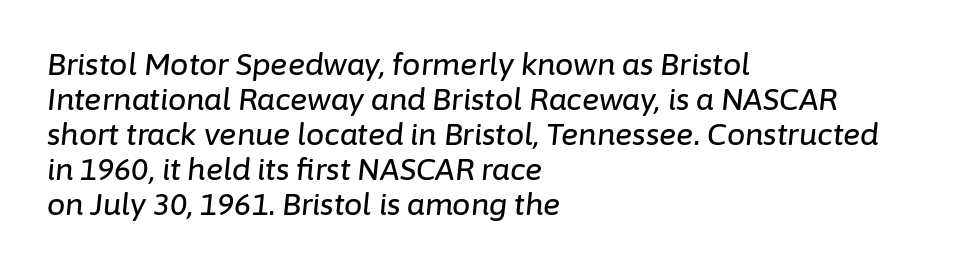
The strip under each line holds only bare page. The rendering keeps characters at their native spacing. The face used here has a pronounced slope to its letters. Character widths vary here, with narrow letters taking less room than wide ones. All the whitespace from short lines collects on the right.
